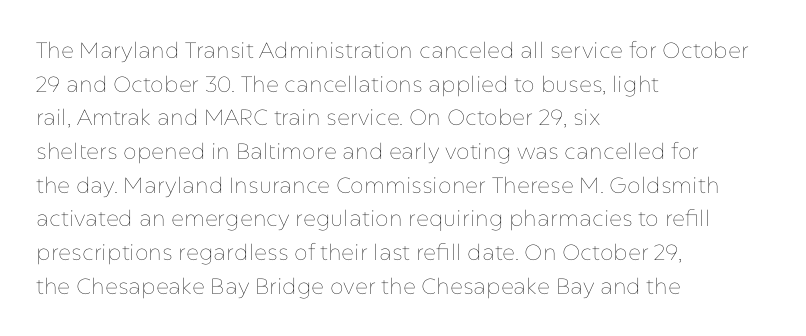
Q: Is the text bold? A: No.
Q: Is the text italic (slanted)? A: No, it is upright.
Q: Is the text underlined? A: No.
Q: How is the paragraph aligned? A: Left-aligned.
Q: Is the spacing between letters normal or unusually wide? A: Normal.
Q: Is the spacing between lines tight, normal or loose? A: Normal.
